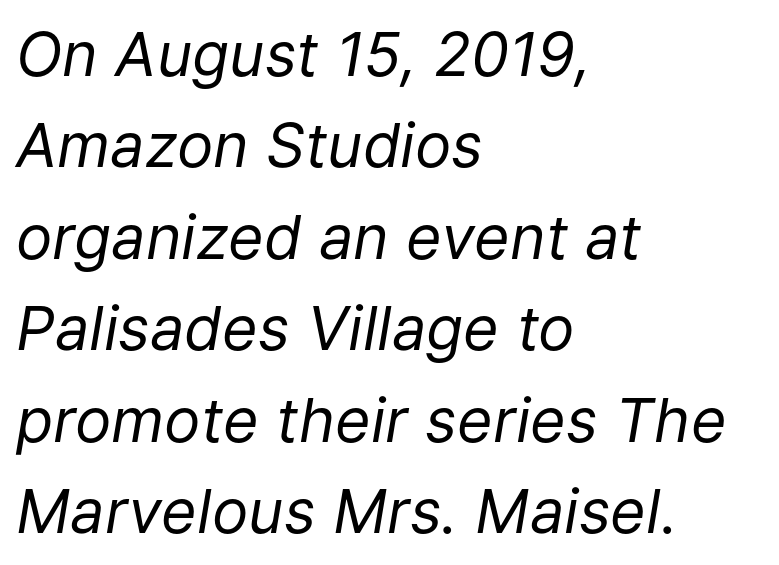
{"italic": "yes", "lean": "right", "slant_degrees": 9, "bold": "no", "weight": "regular", "width": "normal", "stroke_contrast": "low", "x_height": "medium", "monospaced": "no", "underline": "no", "align": "left", "line_spacing": "normal", "line_spacing_ratio": 1.5, "letter_spacing": "normal", "letter_spacing_em": 0.0, "glyph_px": 61}
